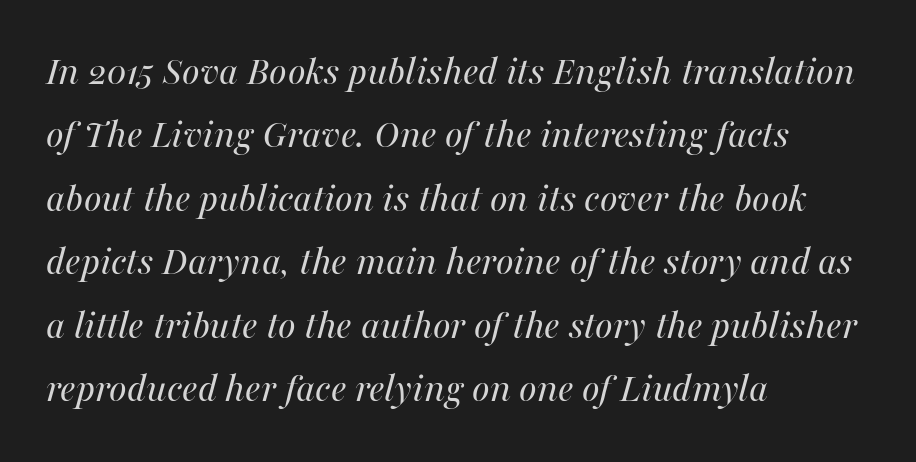
The designer left line spacing at the default. Caption: face not bold, strokes unweighted. These lines are rendered in a variable-pitch font. Bare-footed words on every line.
